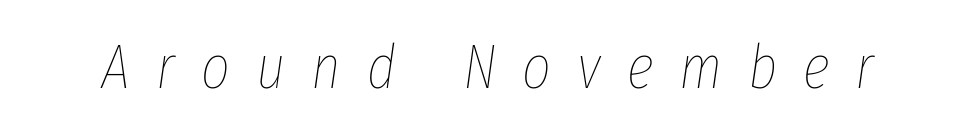
Q: Is the text bold? A: No.
Q: Is the text italic (slanted)? A: Yes, it leans right by about 8 degrees.
Q: Is the text underlined? A: No.
Q: Is the spacing between letters normal or unusually wide? A: Unusually wide.
Q: Width (condensed, normal, or wide)? A: Condensed.
Q: Stroke contrast? A: Low.
Q: x-height? A: Medium.
Q: Monospaced? A: No.
